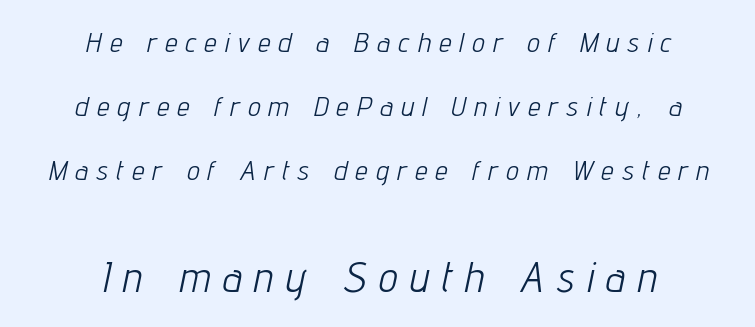
{"italic": "yes", "lean": "right", "slant_degrees": 12, "bold": "no", "weight": "light", "width": "condensed", "stroke_contrast": "low", "x_height": "medium", "monospaced": "no", "underline": "no", "align": "center", "line_spacing": "loose", "line_spacing_ratio": 2.29, "letter_spacing": "wide", "letter_spacing_em": 0.31, "larger_block": "second", "size_ratio": 1.5, "glyph_px": 42}
